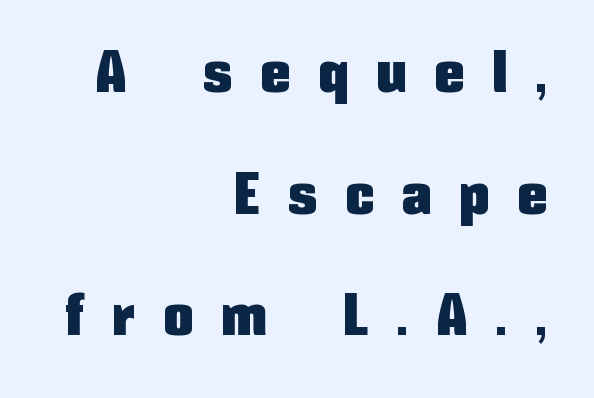
The image shows 59 px condensed sans-serif type, upright; set right-aligned, loose line spacing (2.06x), unusually wide letter spacing (+0.49 em), not underlined; low stroke contrast and a medium x-height.
